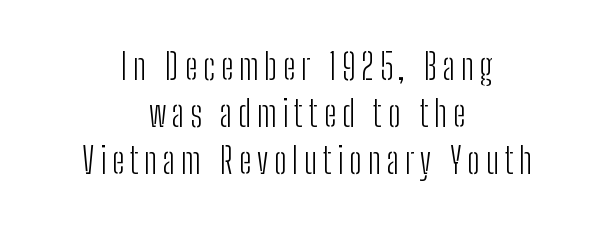
The image shows 36 px light, condensed sans-serif type, upright; set centered, normal line spacing (1.3x), not underlined; low stroke contrast and a medium x-height.
